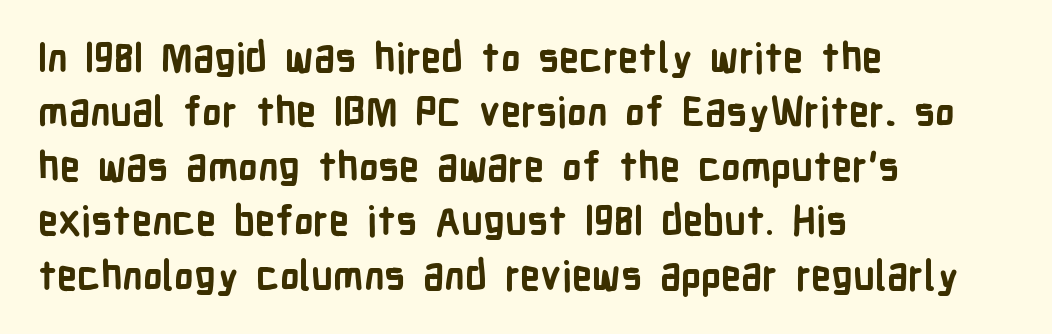
Horizontal alignment here is leftward, the default for most running prose. Check where the strokes stop: nothing finishes them off — pure sans. A clean baseline with only descenders dipping below it. How would I describe the line gaps? Plain and ordinary.
